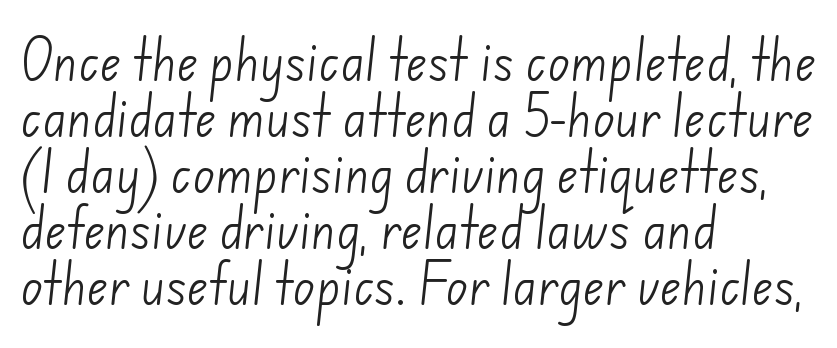
The image shows 46 px light sans-serif type; set left-aligned, line spacing 1.22x, normal letter spacing, not underlined; low stroke contrast and a small x-height.
